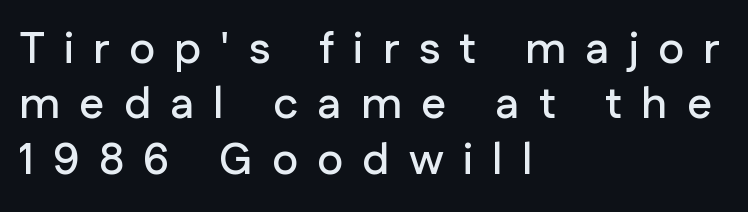
{"serif": "no", "italic": "no", "width": "normal", "stroke_contrast": "low", "x_height": "medium", "monospaced": "no", "underline": "no", "align": "left", "line_spacing": "normal", "line_spacing_ratio": 1.26, "letter_spacing": "wide", "letter_spacing_em": 0.44, "glyph_px": 44}
